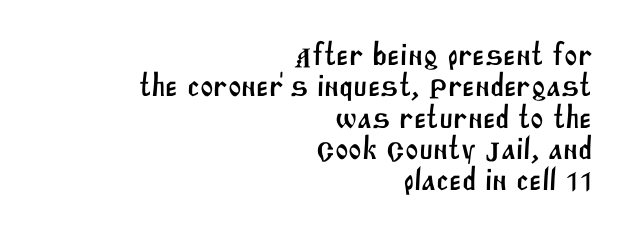
The image shows 32 px sans-serif type; set right-aligned, tight line spacing (0.98x), normal letter spacing, not underlined; medium stroke contrast and a large x-height.
